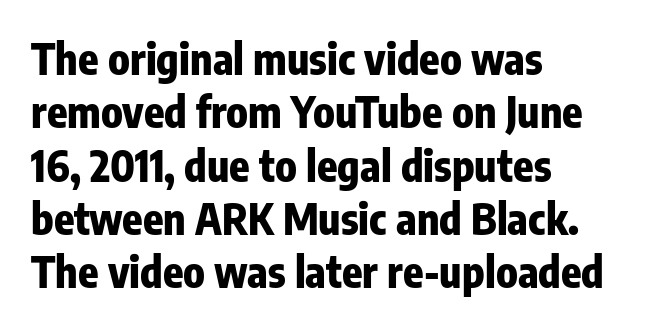
The image shows 42 px heavy, condensed sans-serif type, upright; set left-aligned, normal line spacing (1.27x), normal letter spacing, not underlined; low stroke contrast and a medium x-height.
